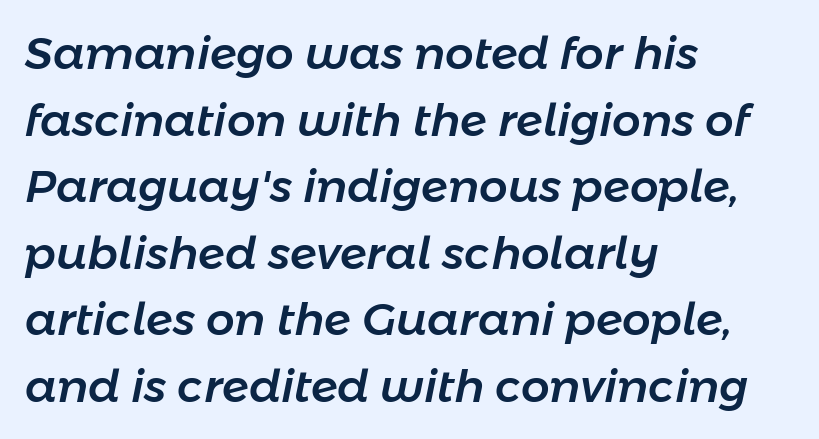
{"italic": "yes", "lean": "right", "slant_degrees": 11, "width": "normal", "stroke_contrast": "low", "x_height": "medium", "monospaced": "no", "underline": "no", "align": "left", "line_spacing": "normal", "line_spacing_ratio": 1.48, "letter_spacing": "normal", "letter_spacing_em": 0.0, "glyph_px": 45}
